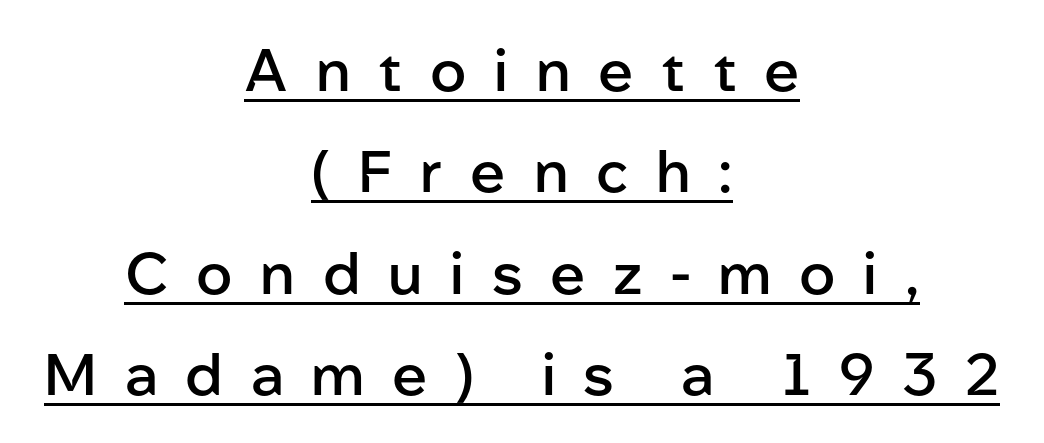
The image shows 58 px semibold sans-serif type, upright; set centered, line spacing 1.75x, unusually wide letter spacing (+0.48 em), underlined; low stroke contrast and a medium x-height.
